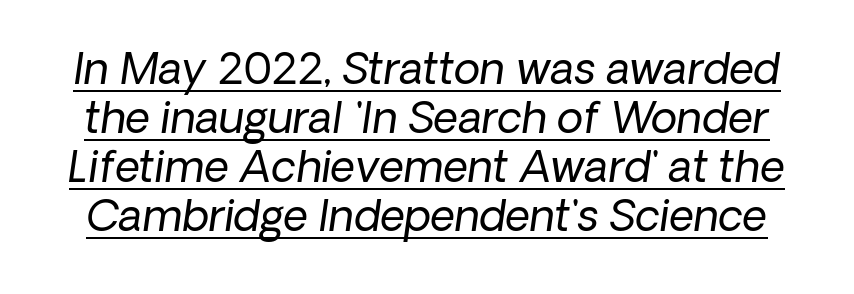
Q: Is the text bold? A: No.
Q: Is the text italic (slanted)? A: Yes, it leans right by about 8 degrees.
Q: Is the text underlined? A: Yes.
Q: Is the spacing between letters normal or unusually wide? A: Normal.
Q: Is the spacing between lines tight, normal or loose? A: Tight.
Q: Width (condensed, normal, or wide)? A: Normal.
Q: Stroke contrast? A: Low.
Q: x-height? A: Medium.
Q: Monospaced? A: No.
